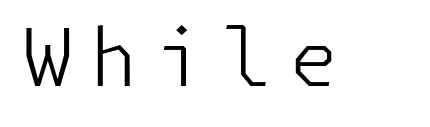
{"serif": "no", "italic": "no", "bold": "no", "weight": "light", "width": "normal", "stroke_contrast": "low", "x_height": "medium", "underline": "no", "letter_spacing": "wide", "letter_spacing_em": 0.21, "glyph_px": 80}
